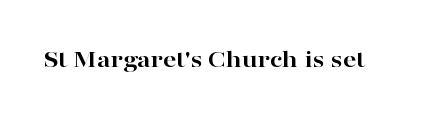
The image shows 26 px bold type, upright; set normal letter spacing, not underlined.
